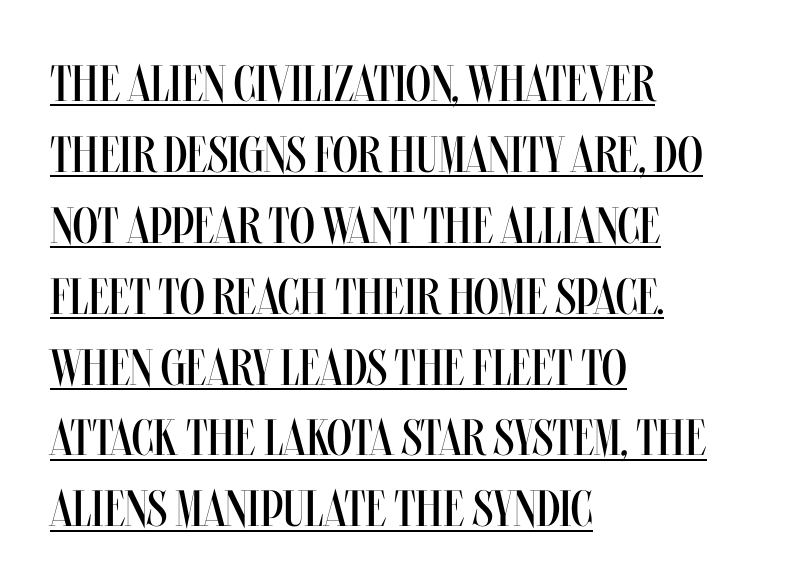
A continuous stroke trails under the words, as in a hyperlink. In terms of letterspacing, this is plain default setting. A light-to-regular cut is what we see here. Notice how the stems are strictly vertical — no italics here. Proportional: the letters do not fall into vertical columns. Regular leading.
